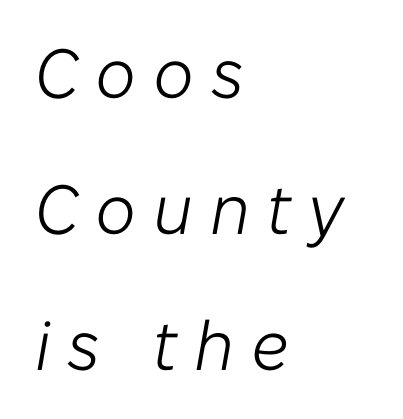
The image shows 70 px light type, italic (leaning right); set left-aligned, loose line spacing (1.94x), unusually wide letter spacing (+0.24 em), not underlined; low stroke contrast and a medium x-height.
